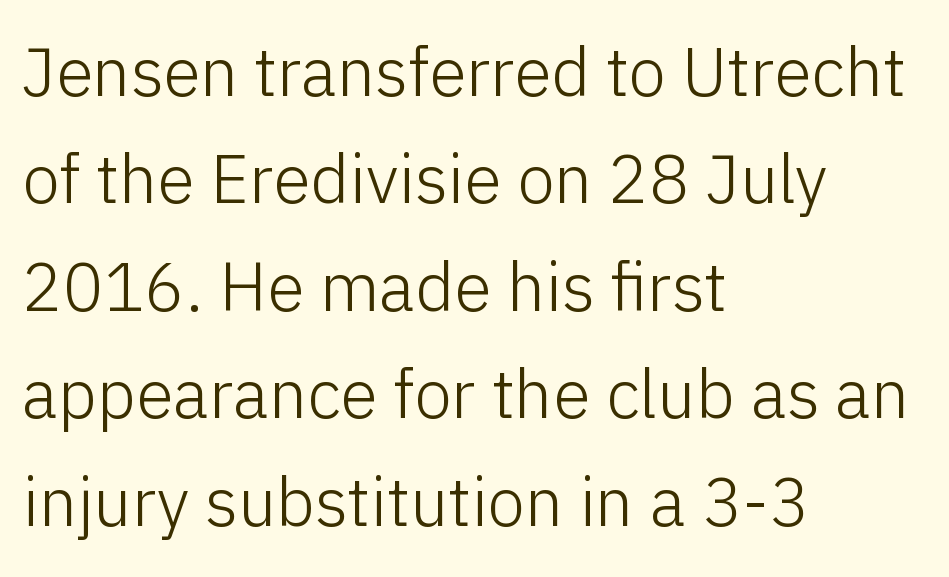
Q: Is the text bold? A: No.
Q: Is the text italic (slanted)? A: No, it is upright.
Q: Is the typeface a serif or a sans-serif typeface? A: Sans-serif.
Q: Is the text underlined? A: No.
Q: How is the paragraph aligned? A: Left-aligned.
Q: Is the spacing between letters normal or unusually wide? A: Normal.
Q: Is the spacing between lines tight, normal or loose? A: Normal.
Q: Width (condensed, normal, or wide)? A: Normal.
Q: Stroke contrast? A: Low.
Q: x-height? A: Medium.
Q: Monospaced? A: No.
